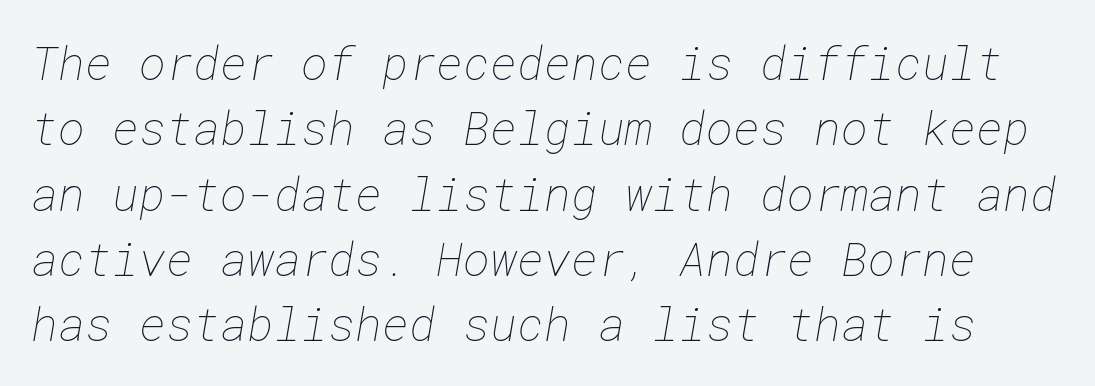
Q: Is the text bold? A: No.
Q: Is the text underlined? A: No.
Q: Is the spacing between letters normal or unusually wide? A: Normal.
Q: Is the spacing between lines tight, normal or loose? A: Normal.
Q: Width (condensed, normal, or wide)? A: Normal.
Q: Stroke contrast? A: Low.
Q: x-height? A: Medium.
